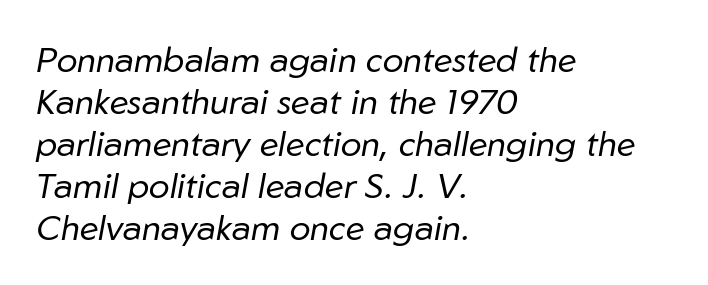
{"italic": "yes", "lean": "right", "slant_degrees": 10, "bold": "no", "weight": "regular", "width": "normal", "stroke_contrast": "low", "x_height": "medium", "monospaced": "no", "underline": "no", "align": "left", "line_spacing_ratio": 1.2, "letter_spacing": "normal", "letter_spacing_em": 0.0, "glyph_px": 35}
